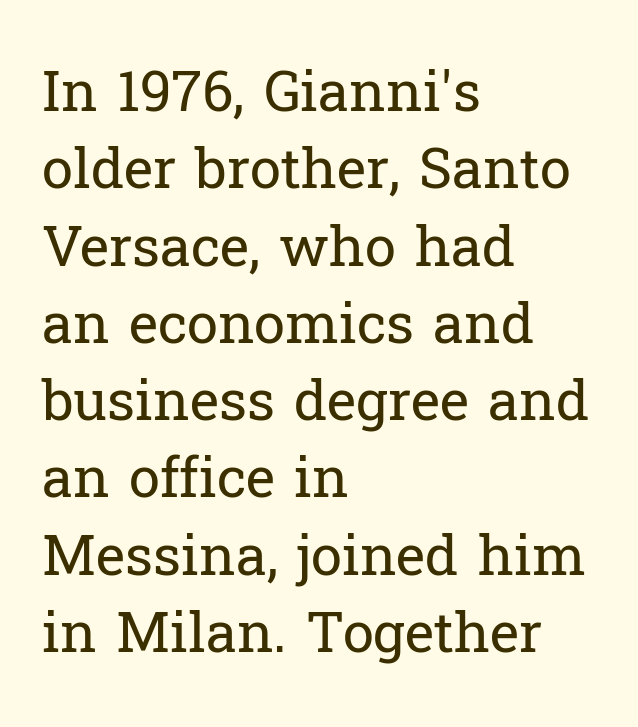
{"serif": "yes", "italic": "no", "bold": "no", "weight": "regular", "width": "normal", "stroke_contrast": "low", "x_height": "medium", "monospaced": "no", "underline": "no", "align": "left", "line_spacing": "normal", "line_spacing_ratio": 1.38, "letter_spacing": "normal", "letter_spacing_em": 0.0, "glyph_px": 56}
